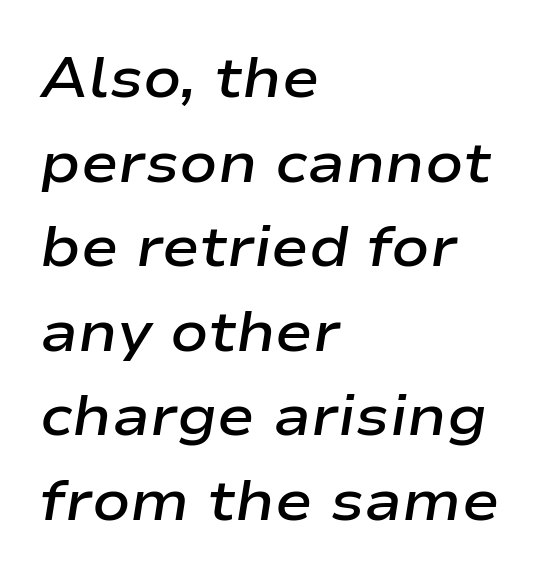
{"italic": "yes", "lean": "right", "slant_degrees": 9, "bold": "semi", "weight": "semibold", "width": "wide", "stroke_contrast": "low", "x_height": "medium", "monospaced": "no", "underline": "no", "align": "left", "line_spacing": "normal", "line_spacing_ratio": 1.51, "letter_spacing": "normal", "letter_spacing_em": 0.0, "glyph_px": 56}
